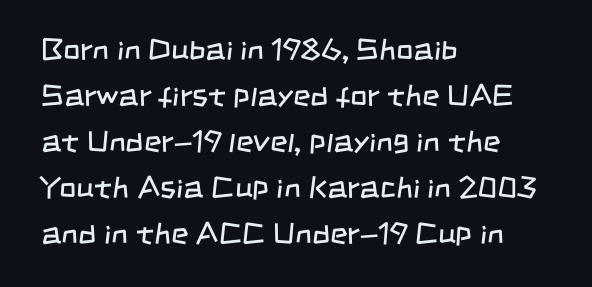
Q: Is the text bold? A: No.
Q: Is the typeface a serif or a sans-serif typeface? A: Sans-serif.
Q: Is the text underlined? A: No.
Q: How is the paragraph aligned? A: Left-aligned.
Q: Is the spacing between letters normal or unusually wide? A: Normal.
Q: Is the spacing between lines tight, normal or loose? A: Normal.
Q: Width (condensed, normal, or wide)? A: Condensed.
Q: Stroke contrast? A: Low.
Q: x-height? A: Large.
Q: Monospaced? A: No.
